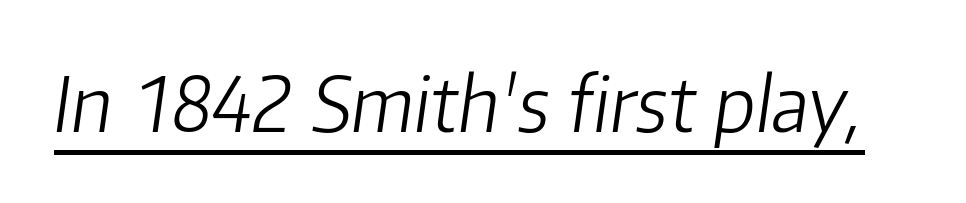
{"italic": "yes", "lean": "right", "slant_degrees": 8, "bold": "no", "weight": "light", "width": "normal", "stroke_contrast": "low", "x_height": "medium", "monospaced": "no", "underline": "yes", "letter_spacing": "normal", "letter_spacing_em": 0.0, "glyph_px": 75}
